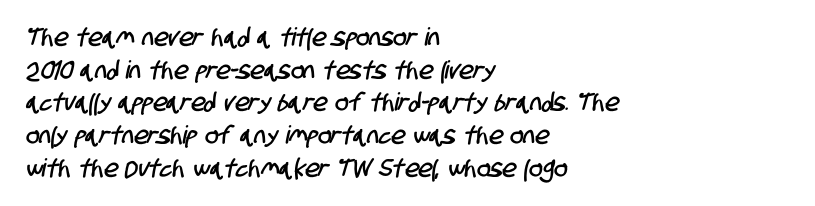
Letters rest on an invisible, unmarked baseline. How would I describe the line gaps? Plain and ordinary. The setting favours the left margin, as ordinary paragraphs usually do. Tracking value appears to be zero — textbook default spacing.
